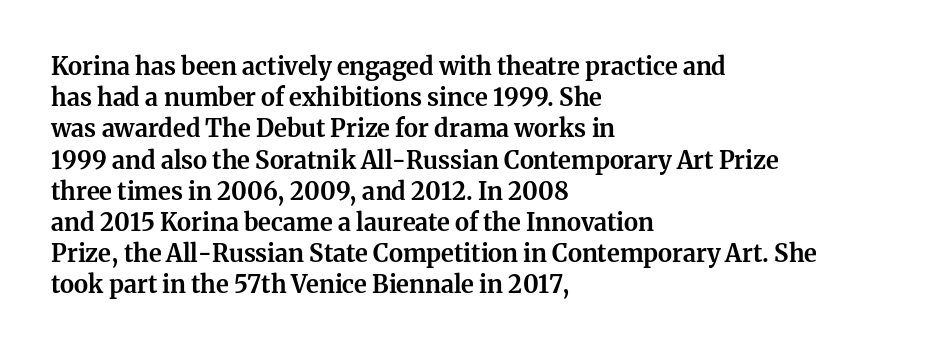
Q: Is the text bold? A: Yes.
Q: Is the text italic (slanted)? A: No, it is upright.
Q: Is the text underlined? A: No.
Q: How is the paragraph aligned? A: Left-aligned.
Q: Is the spacing between letters normal or unusually wide? A: Normal.
Q: Is the spacing between lines tight, normal or loose? A: Normal.
